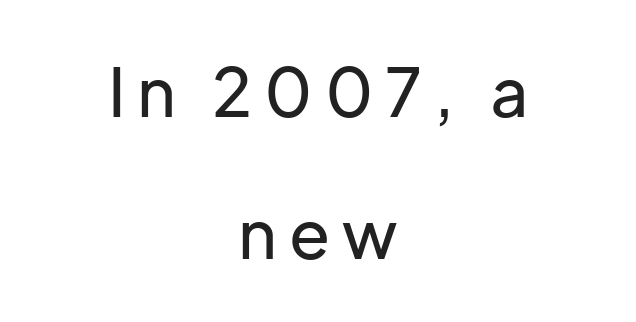
{"serif": "no", "italic": "no", "width": "normal", "stroke_contrast": "low", "x_height": "medium", "monospaced": "no", "underline": "no", "align": "center", "line_spacing": "loose", "line_spacing_ratio": 2.12, "glyph_px": 67}
